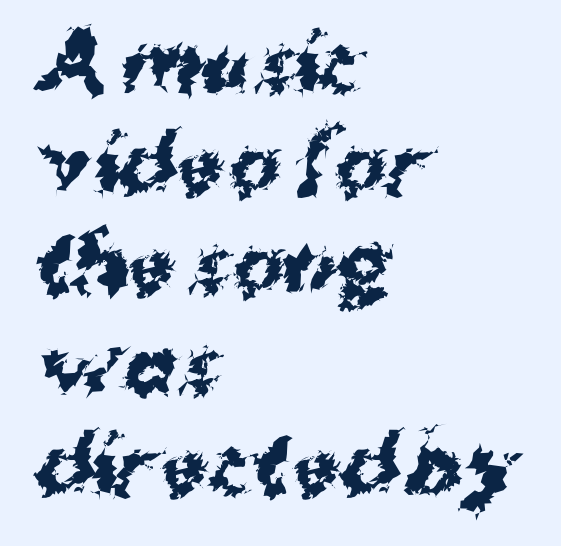
The image shows 78 px bold sans-serif type; set left-aligned, normal line spacing (1.29x), normal letter spacing, not underlined; medium stroke contrast and a medium x-height.
